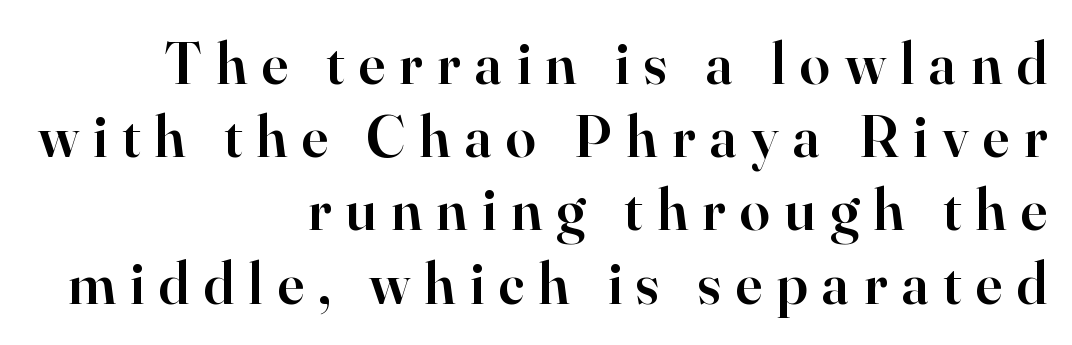
The image shows 60 px semibold serif type, upright; set right-aligned, line spacing 1.22x, unusually wide letter spacing (+0.24 em), not underlined; high stroke contrast and a small x-height.
